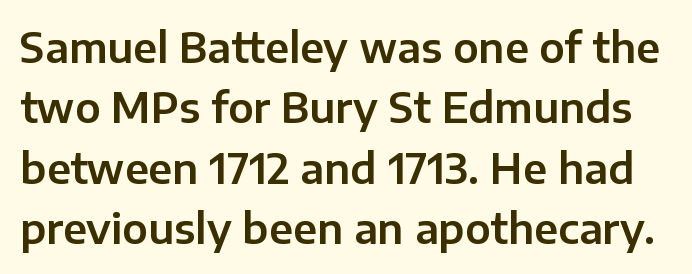
The image shows 41 px sans-serif type, upright; set normal line spacing (1.47x), normal letter spacing, not underlined; low stroke contrast and a medium x-height.
